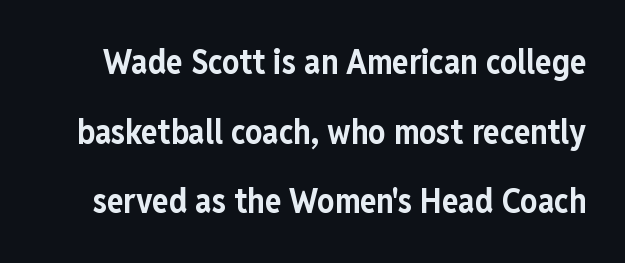
{"serif": "no", "italic": "no", "bold": "yes", "weight": "bold", "width": "condensed", "stroke_contrast": "low", "x_height": "medium", "monospaced": "no", "underline": "no", "line_spacing": "loose", "line_spacing_ratio": 2.05, "letter_spacing": "normal", "letter_spacing_em": 0.0, "glyph_px": 34}
